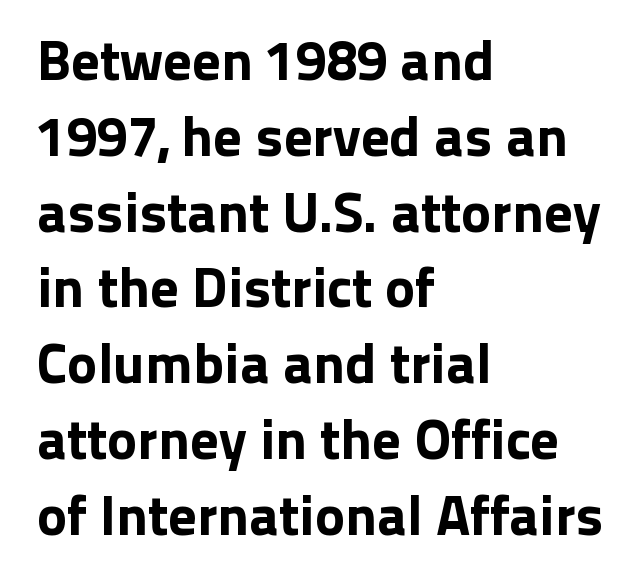
Q: Is the text italic (slanted)? A: No, it is upright.
Q: Is the typeface a serif or a sans-serif typeface? A: Sans-serif.
Q: Is the text underlined? A: No.
Q: How is the paragraph aligned? A: Left-aligned.
Q: Is the spacing between letters normal or unusually wide? A: Normal.
Q: Is the spacing between lines tight, normal or loose? A: Normal.
Q: Width (condensed, normal, or wide)? A: Normal.
Q: Stroke contrast? A: Low.
Q: x-height? A: Medium.
Q: Monospaced? A: No.
